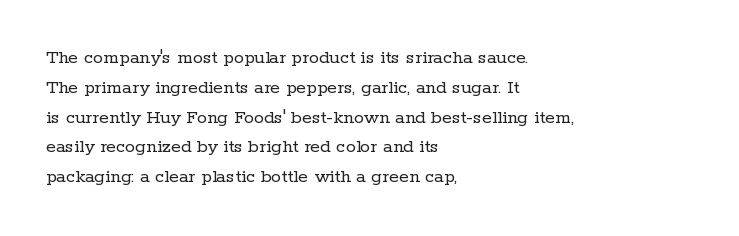
Q: Is the text bold? A: No.
Q: Is the text italic (slanted)? A: No, it is upright.
Q: Is the text underlined? A: No.
Q: How is the paragraph aligned? A: Left-aligned.
Q: Is the spacing between letters normal or unusually wide? A: Normal.
Q: Is the spacing between lines tight, normal or loose? A: Normal.
